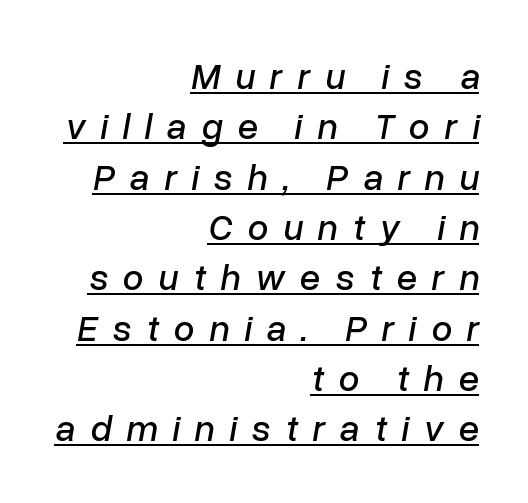
Q: Is the text italic (slanted)? A: Yes, it leans right by about 10 degrees.
Q: Is the text underlined? A: Yes.
Q: How is the paragraph aligned? A: Right-aligned.
Q: Is the spacing between letters normal or unusually wide? A: Unusually wide.
Q: Is the spacing between lines tight, normal or loose? A: Normal.
Q: Width (condensed, normal, or wide)? A: Normal.
Q: Stroke contrast? A: Low.
Q: x-height? A: Medium.
Q: Monospaced? A: No.
